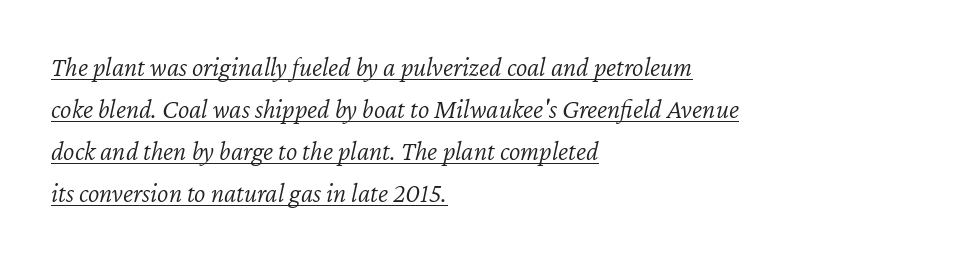
The image shows 27 px text type, italic (leaning right); set left-aligned, normal line spacing (1.56x), normal letter spacing, underlined.
